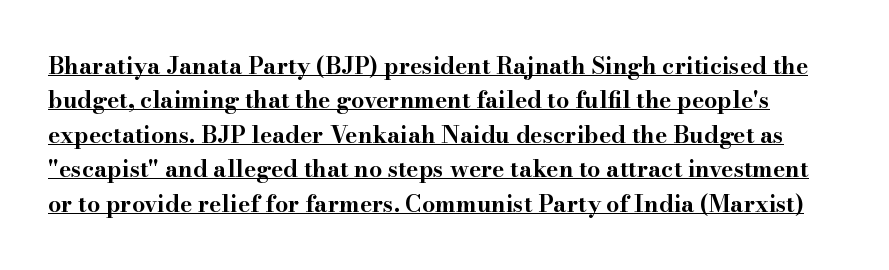
{"italic": "no", "bold": "yes", "underline": "yes", "line_spacing": "normal", "line_spacing_ratio": 1.5, "letter_spacing": "normal", "letter_spacing_em": 0.0, "glyph_px": 23}
